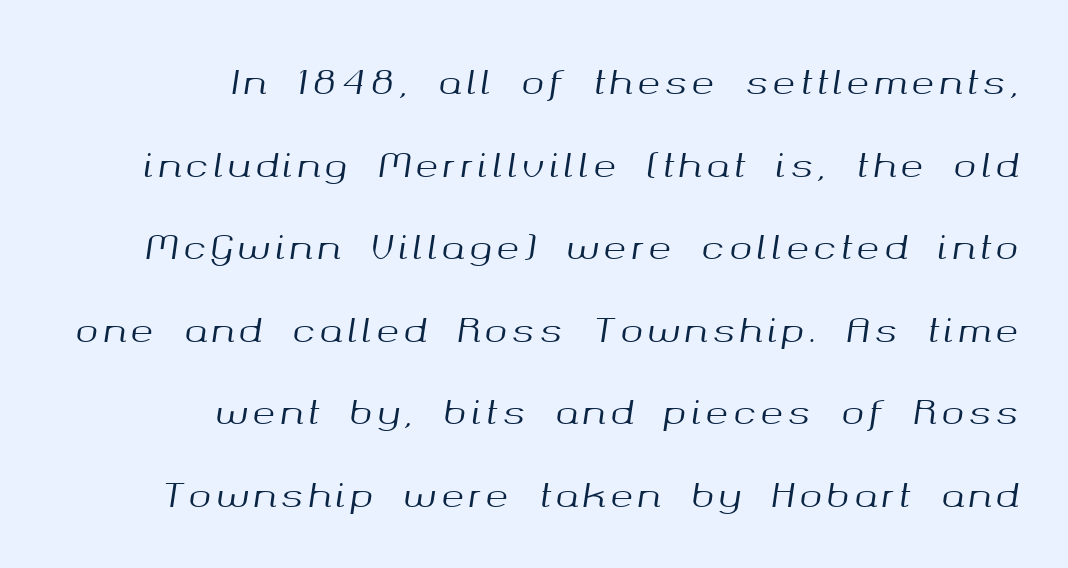
The image shows 34 px text type, italic (leaning right); set right-aligned, loose line spacing (2.43x), not underlined; medium stroke contrast and a medium x-height.
